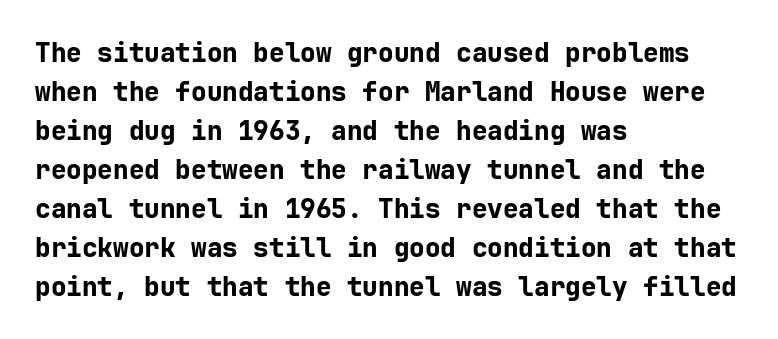
{"italic": "no", "bold": "yes", "underline": "no", "align": "left", "line_spacing": "normal", "line_spacing_ratio": 1.5, "letter_spacing": "normal", "letter_spacing_em": 0.0, "glyph_px": 26}
